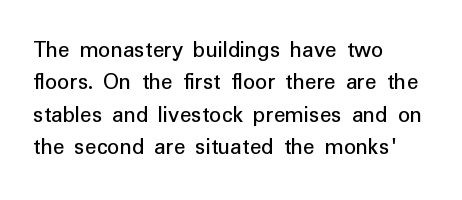
Glyph-to-glyph distance matches everyday printed text. Teacher's note: observe the even left margin — that is flush-left alignment. Type without underlining. This sample keeps an unexceptional amount of space between lines. This is roman type, the default non-slanted kind.
